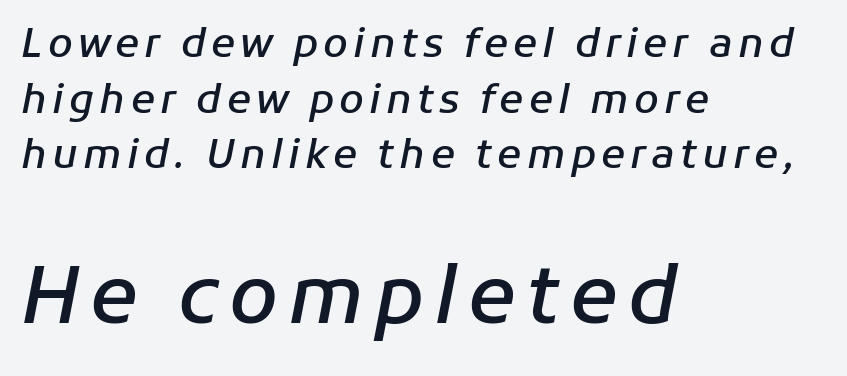
Q: Is the text bold? A: Semi-bold.
Q: Is the text italic (slanted)? A: Yes, it leans right by about 11 degrees.
Q: Is the text underlined? A: No.
Q: How is the paragraph aligned? A: Left-aligned.
Q: Is the spacing between lines tight, normal or loose? A: Normal.
Q: Which block of text is set in a larger size, the first (top) or the second (bottom)? A: The second (bottom) one.
Q: Width (condensed, normal, or wide)? A: Normal.
Q: Stroke contrast? A: Low.
Q: x-height? A: Medium.
Q: Monospaced? A: No.
